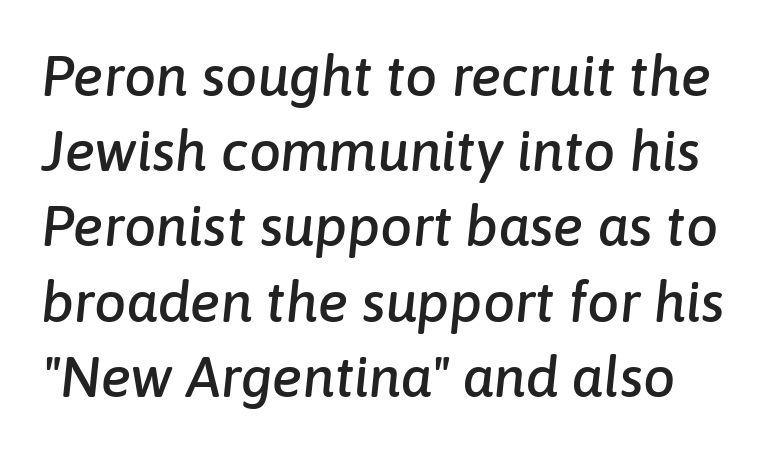
Q: Is the text italic (slanted)? A: Yes, it leans right by about 6 degrees.
Q: Is the text underlined? A: No.
Q: Is the spacing between letters normal or unusually wide? A: Normal.
Q: Is the spacing between lines tight, normal or loose? A: Normal.
Q: Width (condensed, normal, or wide)? A: Normal.
Q: Stroke contrast? A: Low.
Q: x-height? A: Medium.
Q: Monospaced? A: No.
